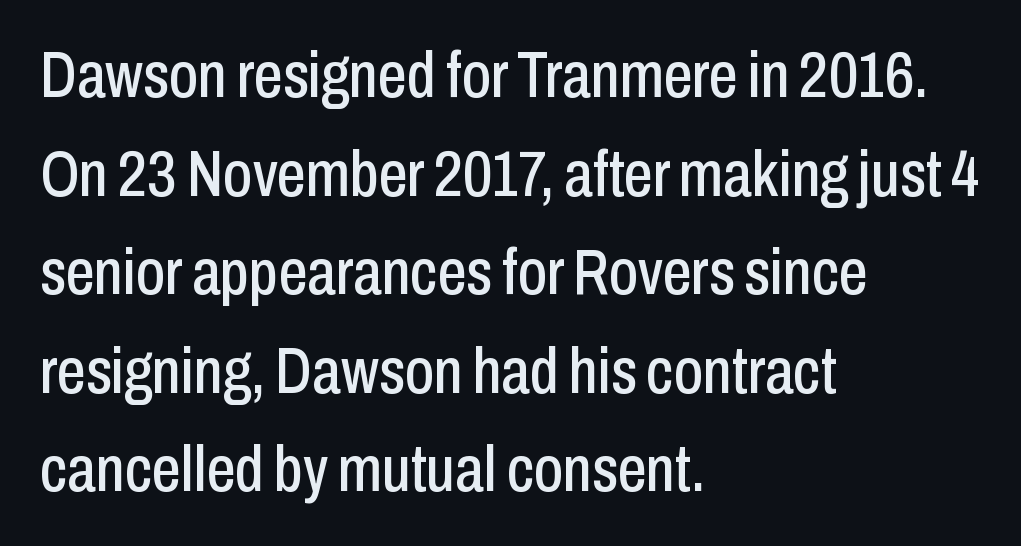
Q: Is the text italic (slanted)? A: No, it is upright.
Q: Is the typeface a serif or a sans-serif typeface? A: Sans-serif.
Q: Is the text underlined? A: No.
Q: How is the paragraph aligned? A: Left-aligned.
Q: Is the spacing between letters normal or unusually wide? A: Normal.
Q: Is the spacing between lines tight, normal or loose? A: Normal.
Q: Width (condensed, normal, or wide)? A: Condensed.
Q: Stroke contrast? A: Low.
Q: x-height? A: Medium.
Q: Monospaced? A: No.
